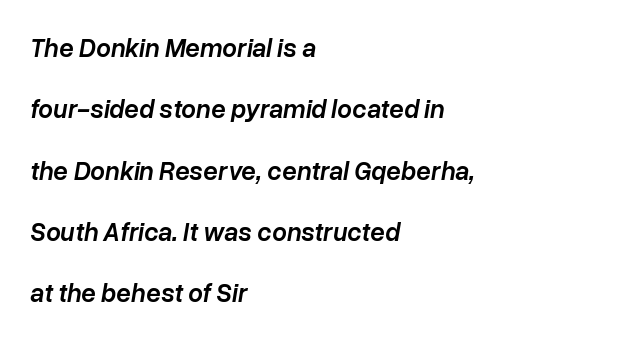
{"italic": "yes", "lean": "right", "slant_degrees": 10, "bold": "semi", "underline": "no", "align": "left", "line_spacing": "loose", "line_spacing_ratio": 2.36, "letter_spacing": "normal", "letter_spacing_em": 0.0, "glyph_px": 26}
